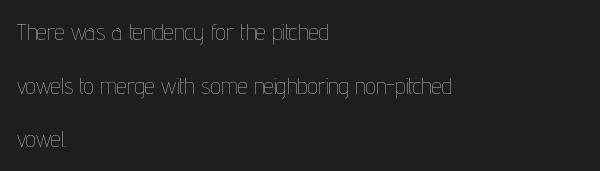
{"italic": "no", "bold": "no", "underline": "no", "align": "left", "line_spacing": "loose", "line_spacing_ratio": 2.33, "letter_spacing": "normal", "letter_spacing_em": 0.0, "glyph_px": 23}
